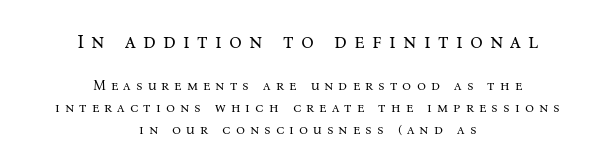
Q: Is the text bold? A: No.
Q: Is the text italic (slanted)? A: No, it is upright.
Q: Is the text underlined? A: No.
Q: How is the paragraph aligned? A: Centered.
Q: Is the spacing between letters normal or unusually wide? A: Unusually wide.
Q: Is the spacing between lines tight, normal or loose? A: Normal.
Q: Which block of text is set in a larger size, the first (top) or the second (bottom)? A: The first (top) one.
